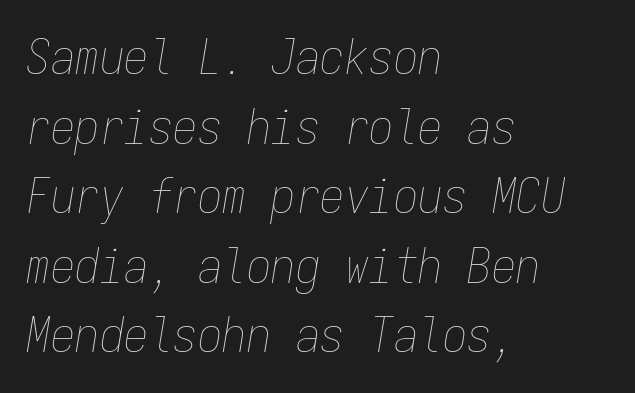
Where is the straight margin? On the left. The font sits on the lighter half of the weight spectrum, regular included. The area under the type is left untouched. Italic: yes, the glyphs are oblique. Here the glyphs are tracked normally, forming tight word shapes. Every character here occupies the same horizontal width, giving the sample a typewriter-like rhythm.
